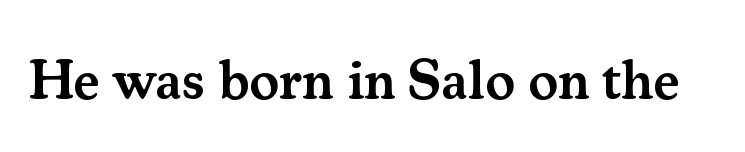
Each glyph is drawn with semibold strokes, heavier than normal yet not fully bold. A roman cut, with each character standing at attention. No word sits above an underline. You can tell from the footed stems that serif type was used. Tracking here is standard; glyphs follow each other at the usual distance.
